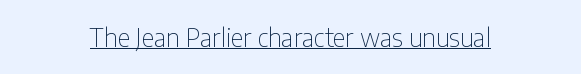
{"italic": "no", "bold": "no", "underline": "yes", "align": "center", "letter_spacing": "normal", "letter_spacing_em": 0.0, "glyph_px": 25}
